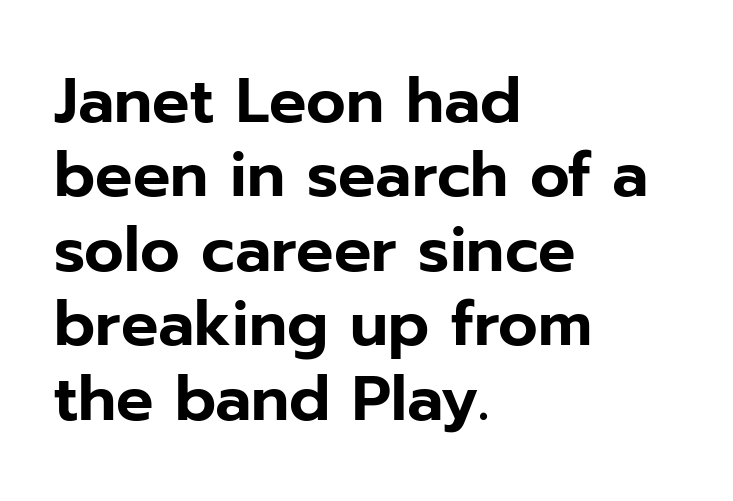
{"serif": "no", "italic": "no", "width": "normal", "stroke_contrast": "low", "x_height": "medium", "monospaced": "no", "underline": "no", "align": "left", "line_spacing_ratio": 1.2, "letter_spacing": "normal", "letter_spacing_em": 0.0, "glyph_px": 62}
